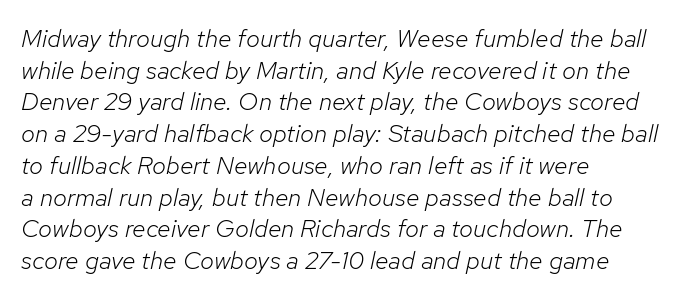
The image shows 25 px text type, italic (leaning right); set left-aligned, normal line spacing (1.27x), normal letter spacing, not underlined.
